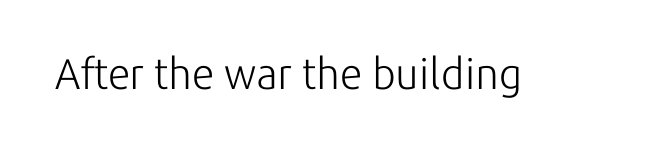
The lettering holds an erect, upright posture throughout. Summary of weight: not heavy and not bold. What stands out about the letter spacing? Nothing — it is the standard amount. The space beneath each line is pristine and unruled.
